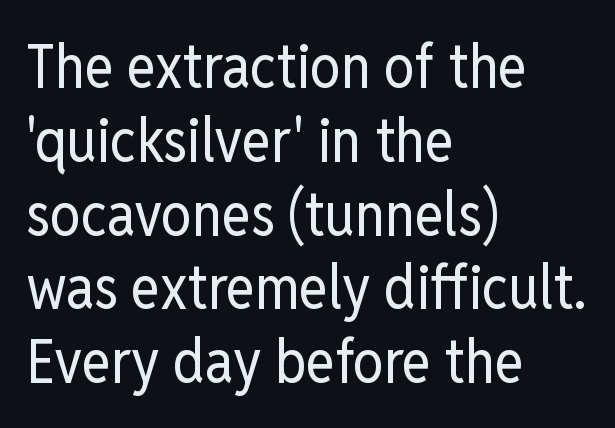
How are the letters spaced? Ordinarily, with no added tracking. Here the designer chose a conventional face with non-uniform glyph widths. Plain, unruled lines of type. The rag falls on the right side of this text block.
